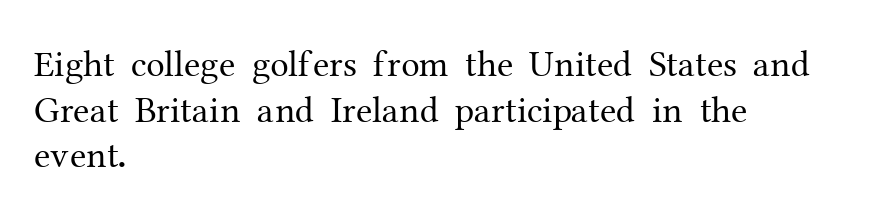
The image shows 37 px regular-weight serif type, upright; set left-aligned, line spacing 1.23x, normal letter spacing, not underlined; medium stroke contrast and a medium x-height.
